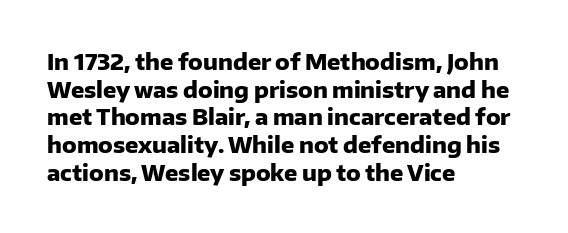
Q: Is the text bold? A: Yes.
Q: Is the text italic (slanted)? A: No, it is upright.
Q: Is the text underlined? A: No.
Q: How is the paragraph aligned? A: Left-aligned.
Q: Is the spacing between letters normal or unusually wide? A: Normal.
Q: Is the spacing between lines tight, normal or loose? A: Normal.
